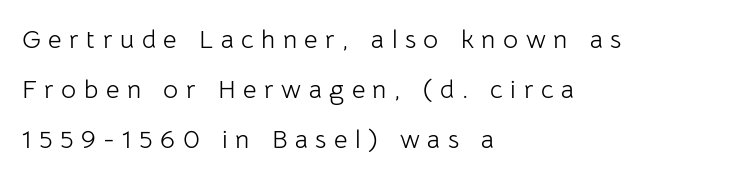
Q: Is the text bold? A: No.
Q: Is the text italic (slanted)? A: No, it is upright.
Q: Is the text underlined? A: No.
Q: How is the paragraph aligned? A: Left-aligned.
Q: Is the spacing between letters normal or unusually wide? A: Unusually wide.
Q: Is the spacing between lines tight, normal or loose? A: Loose.
